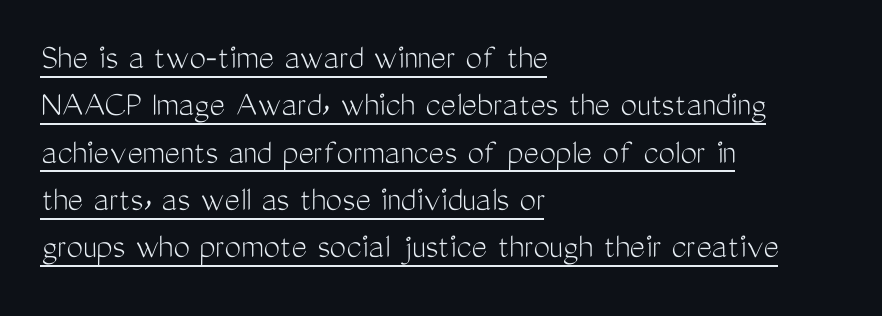
You could call the tracking neutral — neither tight nor loose. The passage shown stacks its lines at a standard gap. Do the characters align in a grid? No, the font is proportional. These lines are set flush left with a ragged right edge. A baseline rule has been typeset under these characters.
